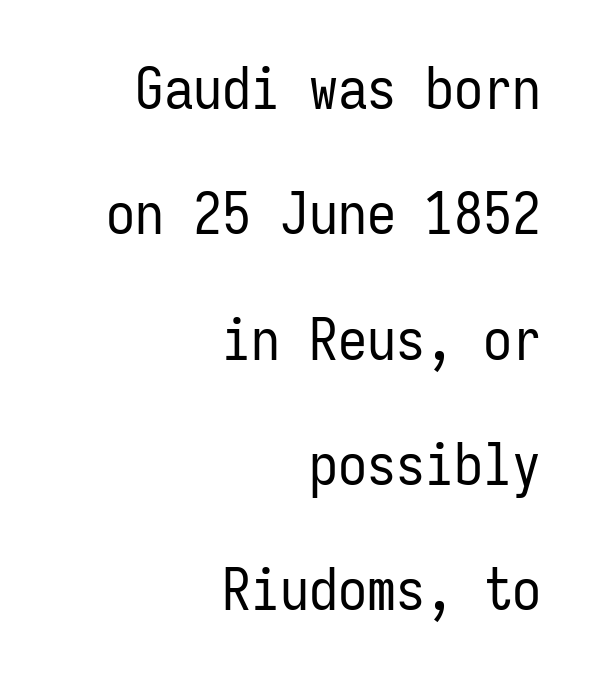
The image shows 58 px regular-weight, condensed sans-serif type, upright, monospaced; set right-aligned, loose line spacing (2.16x), normal letter spacing, not underlined; low stroke contrast and a medium x-height.
